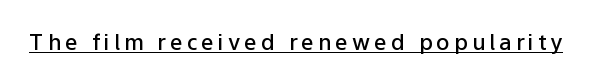
{"italic": "no", "bold": "semi", "underline": "yes", "glyph_px": 22}
